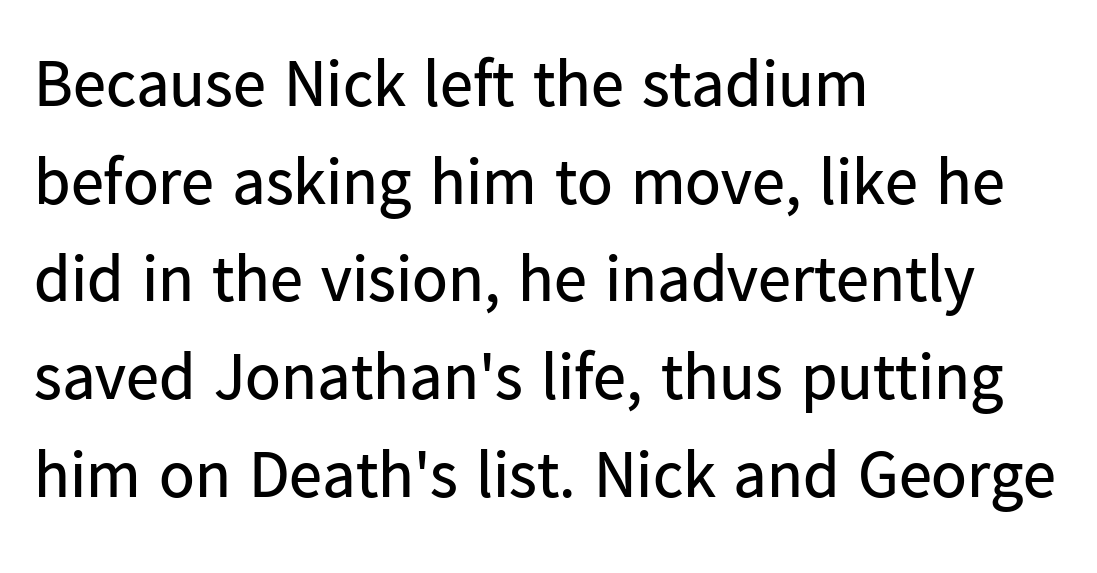
The image shows 66 px regular-weight sans-serif type, upright; set left-aligned, normal line spacing (1.48x), normal letter spacing, not underlined; low stroke contrast and a medium x-height.
